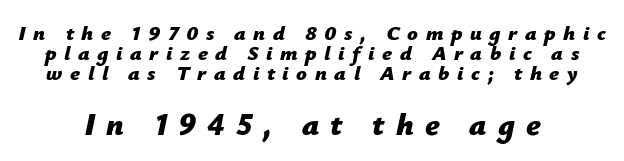
{"italic": "yes", "lean": "right", "slant_degrees": 12, "bold": "yes", "weight": "bold", "width": "normal", "stroke_contrast": "low", "x_height": "medium", "monospaced": "no", "underline": "no", "line_spacing": "tight", "line_spacing_ratio": 0.95, "letter_spacing": "wide", "letter_spacing_em": 0.36, "larger_block": "second", "size_ratio": 1.48, "glyph_px": 31}
